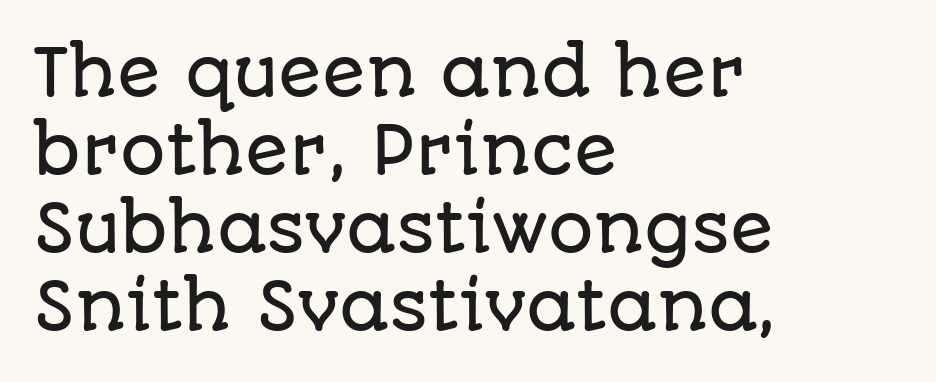
Q: Is the text italic (slanted)? A: No, it is upright.
Q: Is the typeface a serif or a sans-serif typeface? A: Sans-serif.
Q: Is the text underlined? A: No.
Q: How is the paragraph aligned? A: Left-aligned.
Q: Is the spacing between letters normal or unusually wide? A: Normal.
Q: Width (condensed, normal, or wide)? A: Normal.
Q: Stroke contrast? A: Low.
Q: x-height? A: Large.
Q: Monospaced? A: No.
